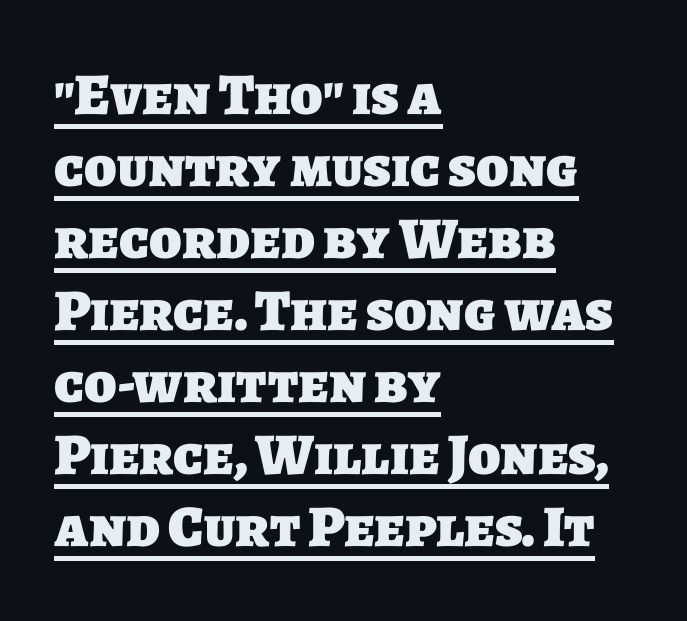
The image shows 59 px heavy sans-serif type; set left-aligned, line spacing 1.22x, normal letter spacing, underlined; low stroke contrast and a large x-height.
